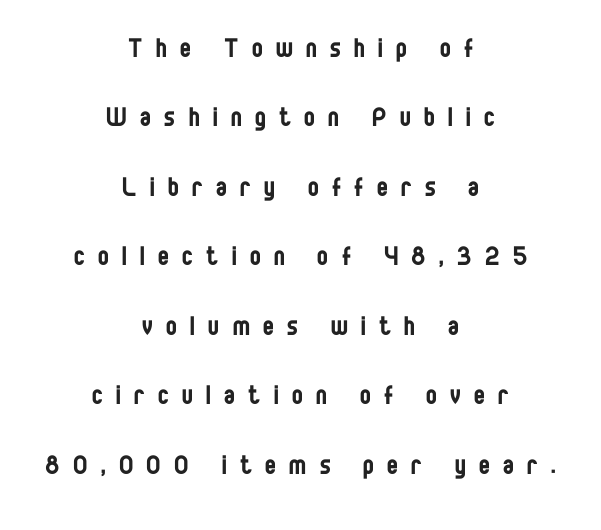
Q: Is the text bold? A: No.
Q: Is the text italic (slanted)? A: No, it is upright.
Q: Is the typeface a serif or a sans-serif typeface? A: Sans-serif.
Q: Is the text underlined? A: No.
Q: How is the paragraph aligned? A: Centered.
Q: Is the spacing between letters normal or unusually wide? A: Unusually wide.
Q: Is the spacing between lines tight, normal or loose? A: Loose.
Q: Width (condensed, normal, or wide)? A: Condensed.
Q: Stroke contrast? A: Low.
Q: x-height? A: Large.
Q: Monospaced? A: No.
